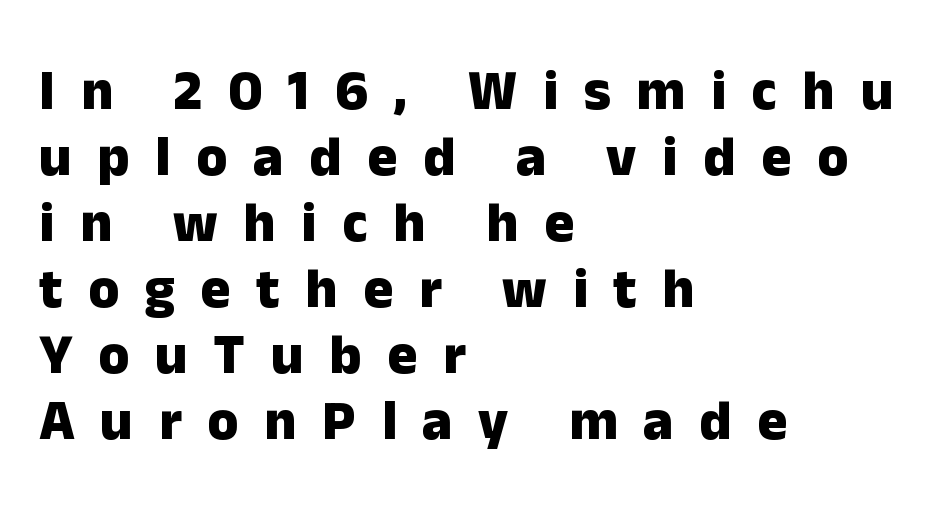
The image shows 56 px heavy sans-serif type, upright; set left-aligned, line spacing 1.18x, unusually wide letter spacing (+0.46 em), not underlined; low stroke contrast and a medium x-height.
